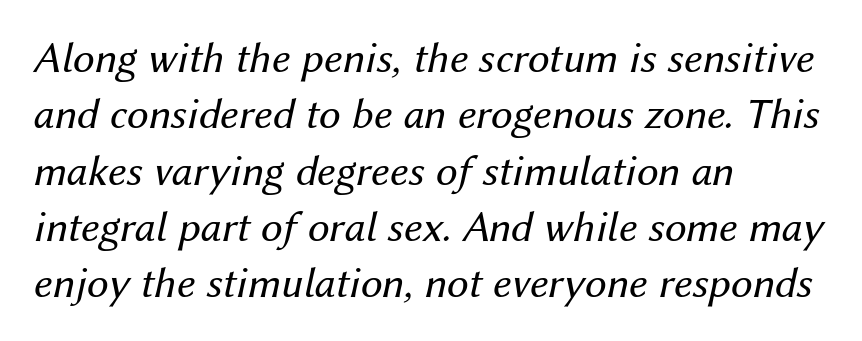
The vertical gap from one line to the next is medium. Honestly, there is no underline to notice here at all. Stroke mass is kept to a normal reading level or below. The passage shown is typed in a proportional face where columns would drift.
